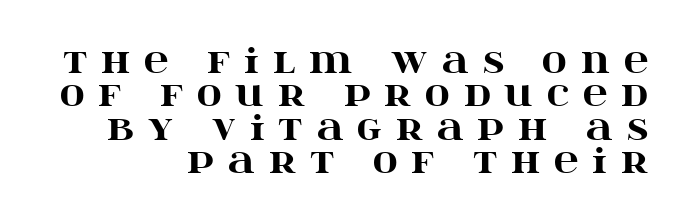
The image shows 34 px heavy, wide serif type, upright; set right-aligned, tight line spacing (0.98x), unusually wide letter spacing (+0.41 em), not underlined; high stroke contrast and a large x-height.
